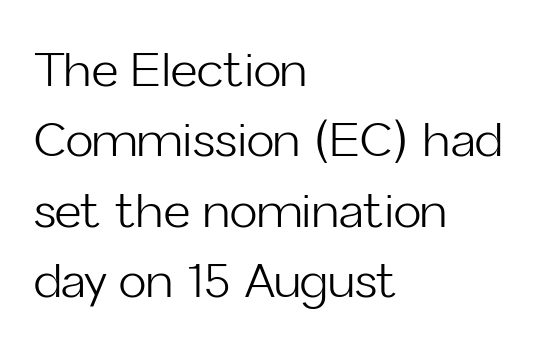
Line spacing here is normal. Weight: regular or lighter. Rendered with straight, roman letterforms. Look at the tracking — it's just the regular setting, nothing added. The space directly below the letters is spotless.
